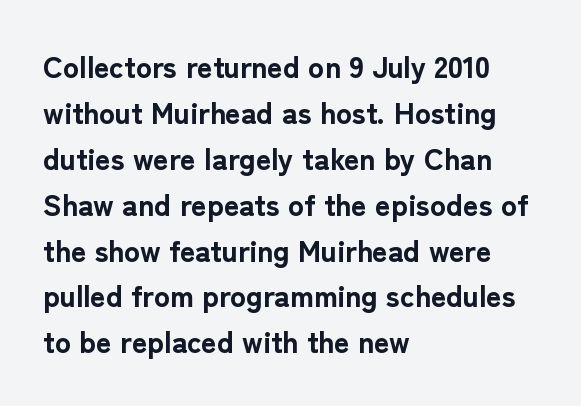
The rag falls on the right side of this text block. Italic: no, the glyphs are upright roman. This sample has the flowing, uneven cadence of proportional lettering. No feet cap the strokes, marking this as sans-serif type.
